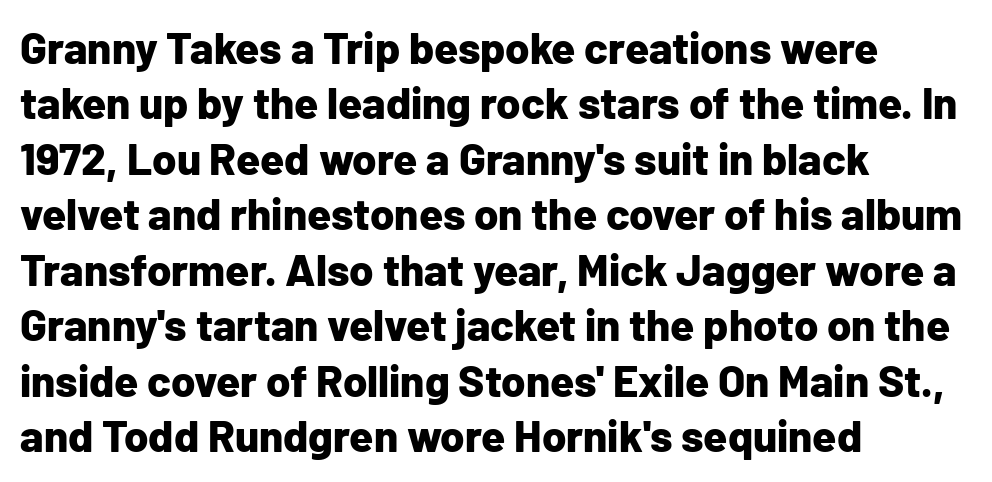
Rule under the text: the space is simply empty. Each glyph is drawn with heavy, bold strokes. Style check: upright. One-word summary of the alignment: left. The letters advance in unequal steps, a hallmark of proportional type.
